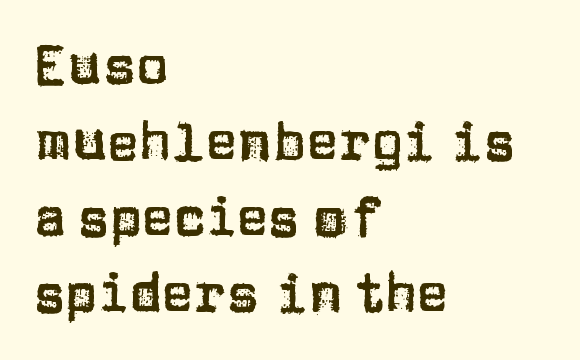
The image shows 54 px sans-serif type, upright; set left-aligned, normal line spacing (1.41x), normal letter spacing, not underlined; low stroke contrast and a large x-height.
